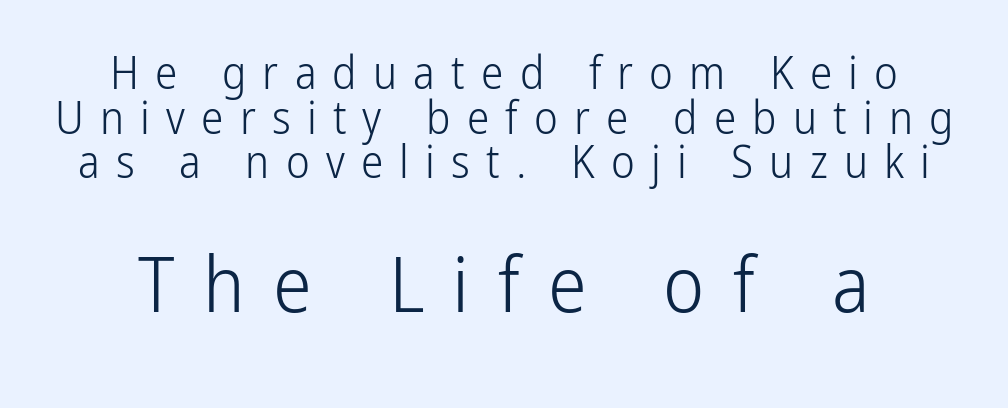
Q: Is the text bold? A: No.
Q: Is the text italic (slanted)? A: No, it is upright.
Q: Is the typeface a serif or a sans-serif typeface? A: Sans-serif.
Q: Is the text underlined? A: No.
Q: Is the spacing between letters normal or unusually wide? A: Unusually wide.
Q: Is the spacing between lines tight, normal or loose? A: Tight.
Q: Which block of text is set in a larger size, the first (top) or the second (bottom)? A: The second (bottom) one.
Q: Width (condensed, normal, or wide)? A: Condensed.
Q: Stroke contrast? A: Low.
Q: x-height? A: Medium.
Q: Monospaced? A: No.
